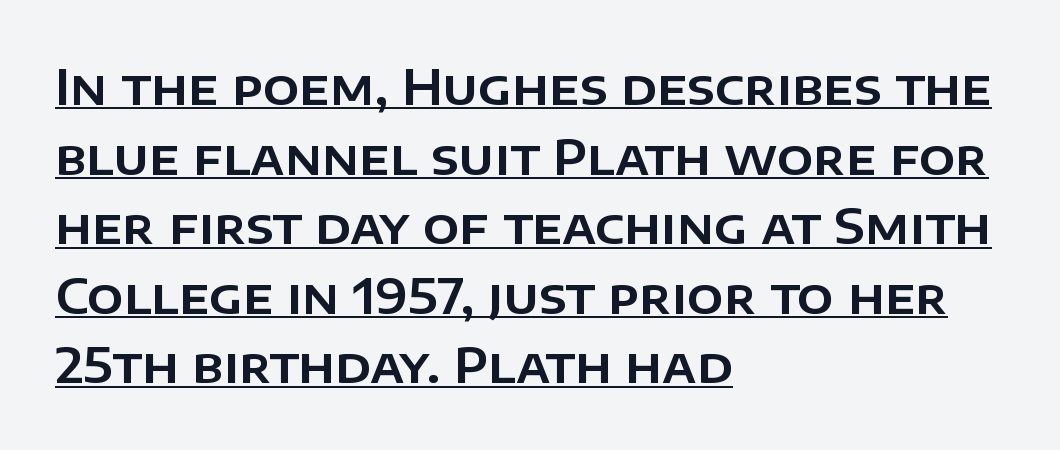
The image shows 48 px sans-serif type, upright; set left-aligned, normal line spacing (1.45x), normal letter spacing, underlined; low stroke contrast and a large x-height.
